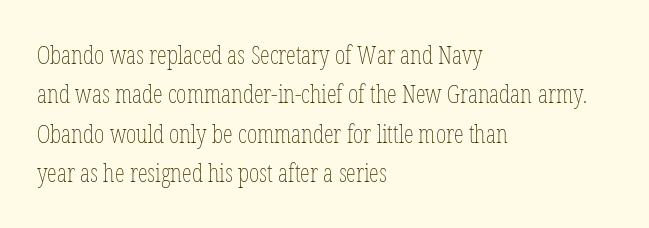
This block has exactly the height ordinary leading produces. Heft: none added — not bold. The face used here is rendered with its standard letterfit. Horizontally, the lines are justified to the leading edge only.
